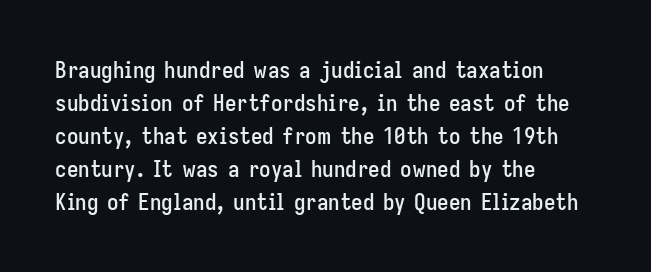
The image shows 23 px text type, upright; set left-aligned, normal line spacing (1.43x), normal letter spacing, not underlined.
